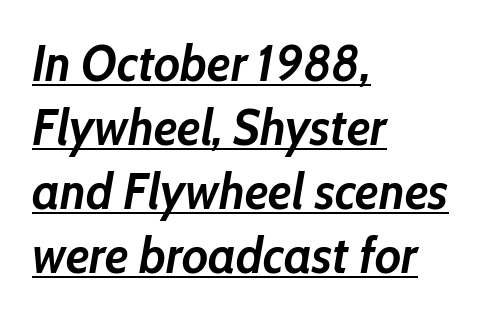
Q: Is the text bold? A: Yes.
Q: Is the text italic (slanted)? A: Yes, it leans right by about 10 degrees.
Q: Is the text underlined? A: Yes.
Q: How is the paragraph aligned? A: Left-aligned.
Q: Is the spacing between letters normal or unusually wide? A: Normal.
Q: Is the spacing between lines tight, normal or loose? A: Normal.
Q: Width (condensed, normal, or wide)? A: Normal.
Q: Stroke contrast? A: Low.
Q: x-height? A: Medium.
Q: Monospaced? A: No.
